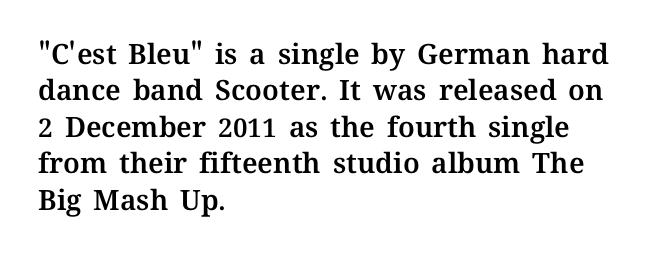
This sample uses an upright cut, with every glyph sitting square on the baseline. Descenders are the only things crossing below the line. Tracking value appears to be zero — textbook default spacing. Where is the straight margin? On the left.
